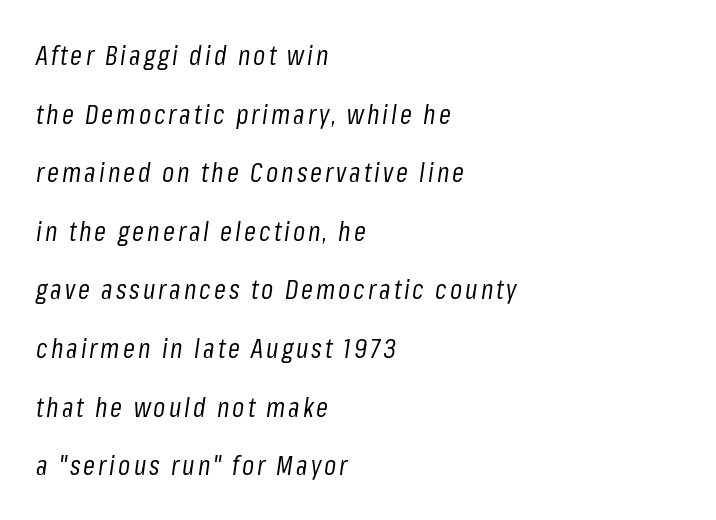
Characters are canted at an angle relative to the baseline's perpendicular. Is there much room between lines? Yes — plenty of vertical air separates them. Line beginnings align vertically; line endings do not. Descender tails drop into unmarked territory. This is not heavy type; no bold has been used.
